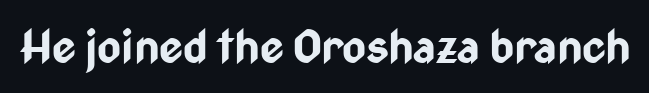
Q: Is the text bold? A: Yes.
Q: Is the text italic (slanted)? A: No, it is upright.
Q: Is the typeface a serif or a sans-serif typeface? A: Sans-serif.
Q: Is the text underlined? A: No.
Q: Is the spacing between letters normal or unusually wide? A: Normal.
Q: Width (condensed, normal, or wide)? A: Condensed.
Q: Stroke contrast? A: Low.
Q: x-height? A: Medium.
Q: Monospaced? A: No.
